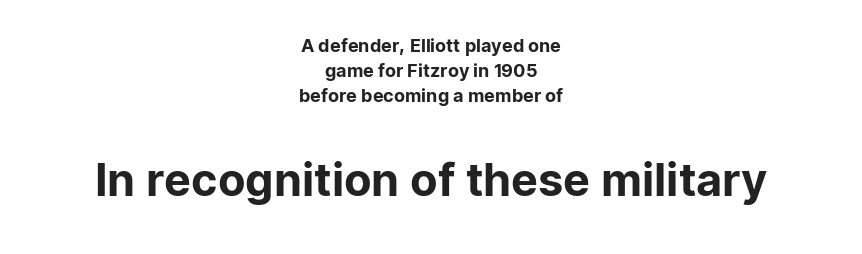
{"serif": "no", "italic": "no", "width": "normal", "stroke_contrast": "low", "x_height": "medium", "monospaced": "no", "underline": "no", "align": "center", "line_spacing": "normal", "line_spacing_ratio": 1.39, "letter_spacing": "normal", "letter_spacing_em": 0.0, "larger_block": "second", "size_ratio": 2.5, "glyph_px": 45}
